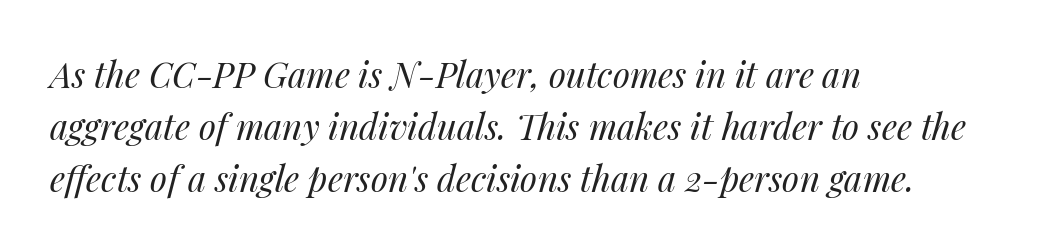
The image shows 35 px regular-weight type, italic (leaning right); set left-aligned, normal line spacing (1.48x), normal letter spacing, not underlined; medium stroke contrast and a medium x-height.
